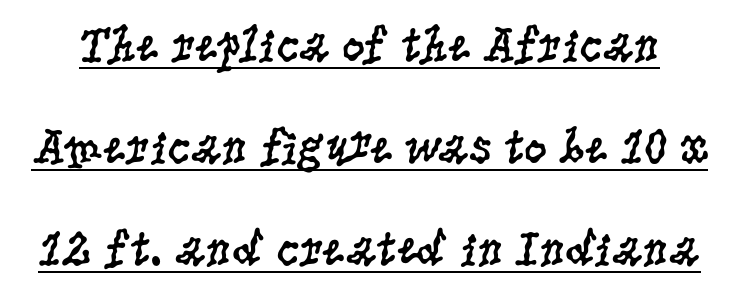
{"serif": "yes", "bold": "no", "weight": "regular", "width": "condensed", "stroke_contrast": "low", "x_height": "large", "monospaced": "no", "underline": "yes", "line_spacing": "loose", "line_spacing_ratio": 2.0, "letter_spacing": "normal", "letter_spacing_em": 0.0, "glyph_px": 51}
